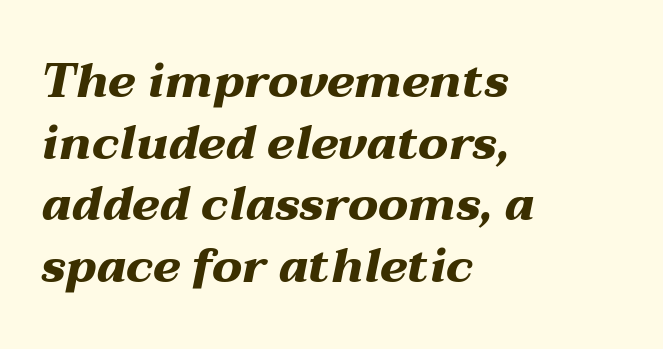
Q: Is the text bold? A: Yes.
Q: Is the text italic (slanted)? A: Yes, it leans right by about 12 degrees.
Q: Is the text underlined? A: No.
Q: How is the paragraph aligned? A: Left-aligned.
Q: Is the spacing between letters normal or unusually wide? A: Normal.
Q: Is the spacing between lines tight, normal or loose? A: Normal.
Q: Width (condensed, normal, or wide)? A: Wide.
Q: Stroke contrast? A: Medium.
Q: x-height? A: Medium.
Q: Monospaced? A: No.
